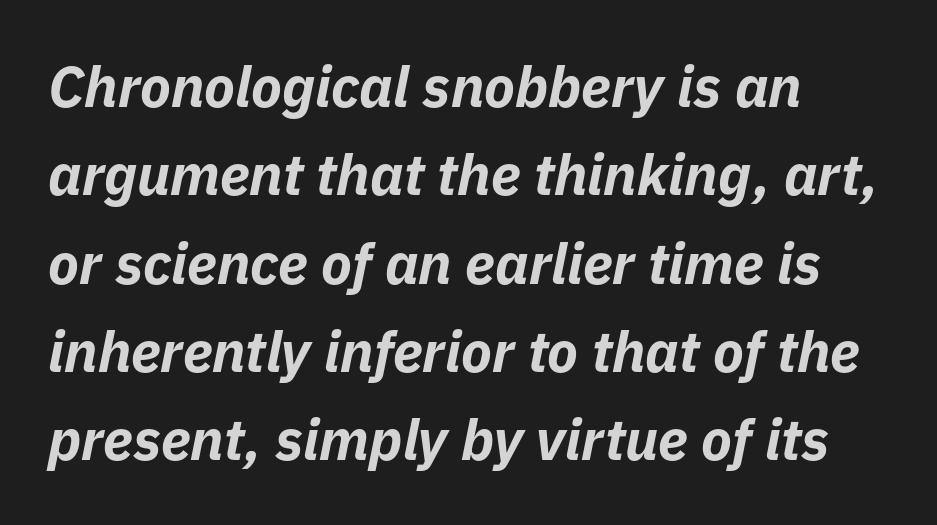
{"italic": "yes", "lean": "right", "slant_degrees": 11, "bold": "yes", "weight": "bold", "width": "normal", "stroke_contrast": "low", "x_height": "medium", "monospaced": "no", "underline": "no", "align": "left", "line_spacing": "normal", "line_spacing_ratio": 1.55, "letter_spacing": "normal", "letter_spacing_em": 0.0, "glyph_px": 57}
